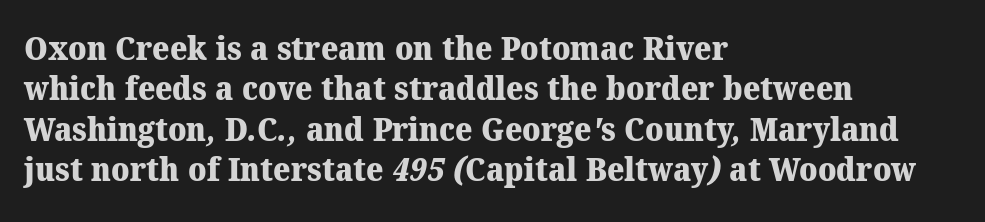
The strip under each line holds only bare page. These lines carry a lot of weight — the face is fully bold. Is the block centered? No — it sits flush against the left margin. Think of a printed novel: that variable character pitch is what you see here. What stands out about the letter spacing? Nothing — it is the standard amount.
